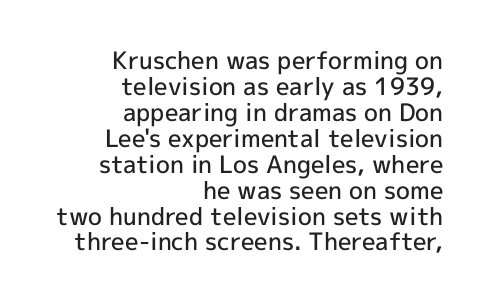
Q: Is the text bold? A: Semi-bold.
Q: Is the text italic (slanted)? A: No, it is upright.
Q: Is the text underlined? A: No.
Q: How is the paragraph aligned? A: Right-aligned.
Q: Is the spacing between letters normal or unusually wide? A: Normal.
Q: Is the spacing between lines tight, normal or loose? A: Tight.
